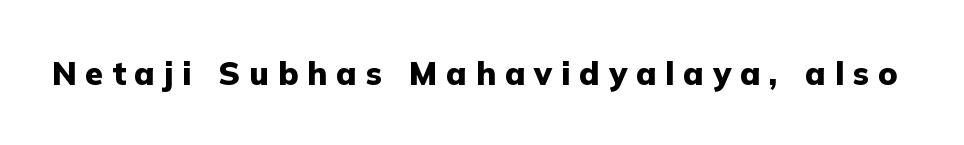
{"serif": "no", "italic": "no", "bold": "yes", "weight": "heavy", "width": "normal", "stroke_contrast": "low", "x_height": "medium", "monospaced": "no", "underline": "no", "letter_spacing": "wide", "letter_spacing_em": 0.28, "glyph_px": 32}
